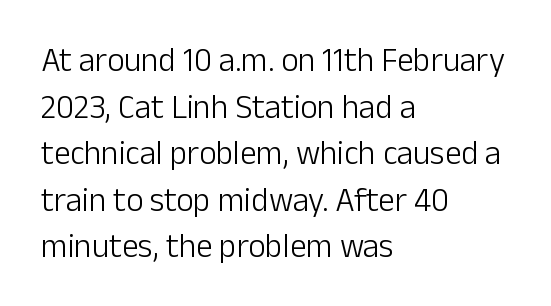
Q: Is the text bold? A: No.
Q: Is the text italic (slanted)? A: No, it is upright.
Q: Is the typeface a serif or a sans-serif typeface? A: Sans-serif.
Q: Is the text underlined? A: No.
Q: How is the paragraph aligned? A: Left-aligned.
Q: Is the spacing between letters normal or unusually wide? A: Normal.
Q: Is the spacing between lines tight, normal or loose? A: Normal.
Q: Width (condensed, normal, or wide)? A: Normal.
Q: Stroke contrast? A: Low.
Q: x-height? A: Medium.
Q: Monospaced? A: No.
